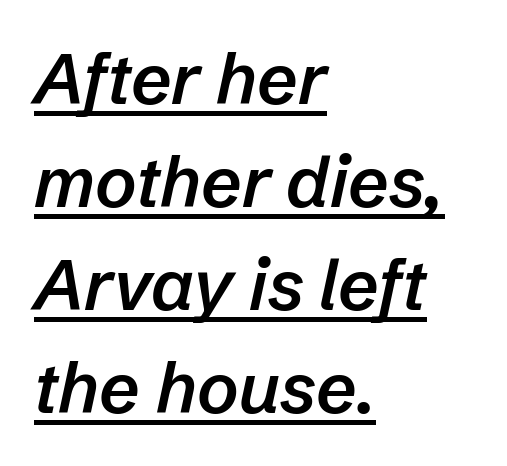
A semibold gives these letters moderate extra thickness, short of bold. The face used here appears with an underline applied. This rendering leaves character spacing at its baseline value. You can tell it's italic because the verticals aren't actually vertical. What's the leading like? Ordinary, nothing unusual. The typesetter chose a ragged-right arrangement here.
